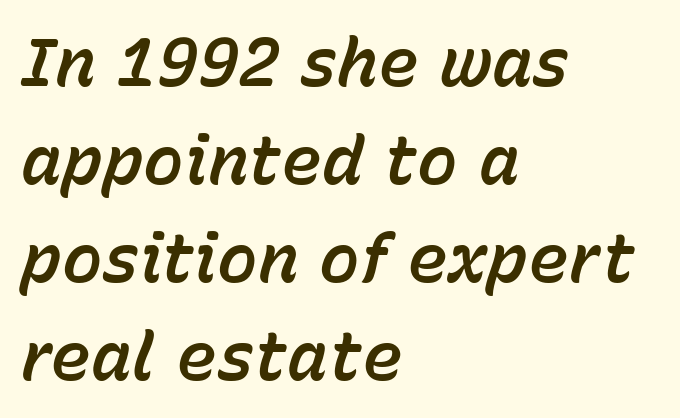
{"italic": "yes", "lean": "right", "slant_degrees": 15, "width": "normal", "stroke_contrast": "low", "x_height": "medium", "monospaced": "no", "underline": "no", "align": "left", "line_spacing": "normal", "line_spacing_ratio": 1.44, "letter_spacing": "normal", "letter_spacing_em": 0.0, "glyph_px": 68}
